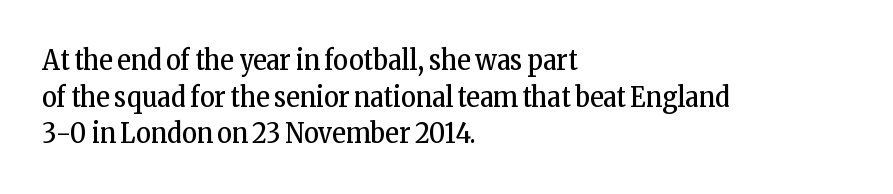
{"serif": "yes", "italic": "no", "bold": "no", "weight": "regular", "width": "condensed", "stroke_contrast": "low", "x_height": "medium", "monospaced": "no", "underline": "no", "align": "left", "line_spacing": "normal", "line_spacing_ratio": 1.31, "letter_spacing": "normal", "letter_spacing_em": 0.0, "glyph_px": 28}
